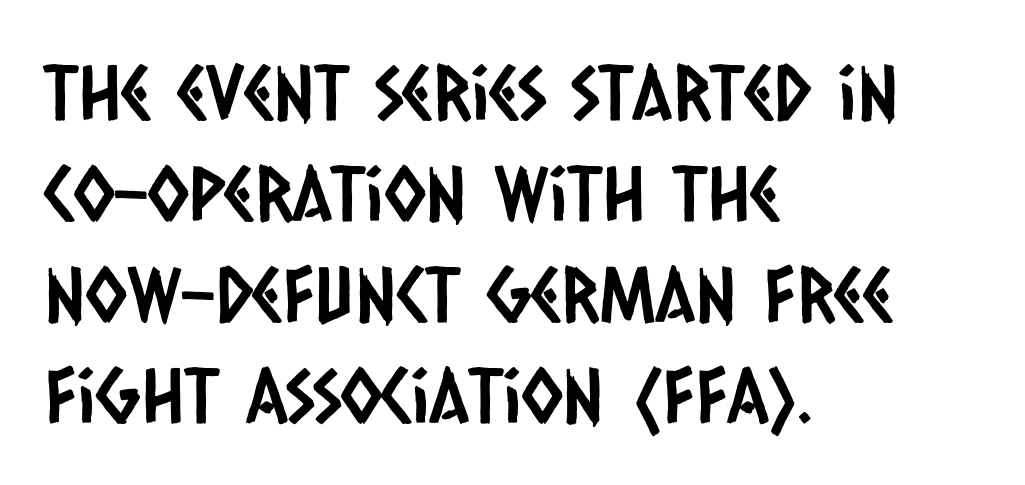
The image shows 76 px condensed sans-serif type; set left-aligned, normal line spacing (1.33x), normal letter spacing, not underlined; low stroke contrast and a large x-height.
